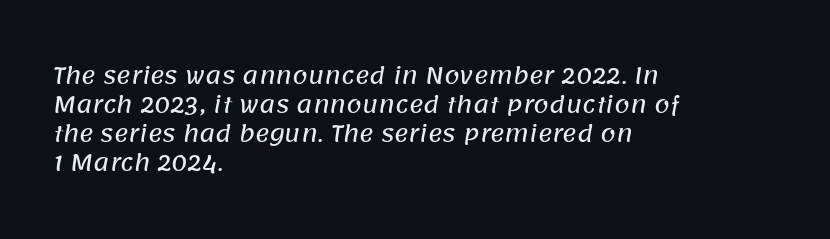
Q: Is the text underlined? A: No.
Q: How is the paragraph aligned? A: Left-aligned.
Q: Is the spacing between letters normal or unusually wide? A: Normal.
Q: Is the spacing between lines tight, normal or loose? A: Normal.
